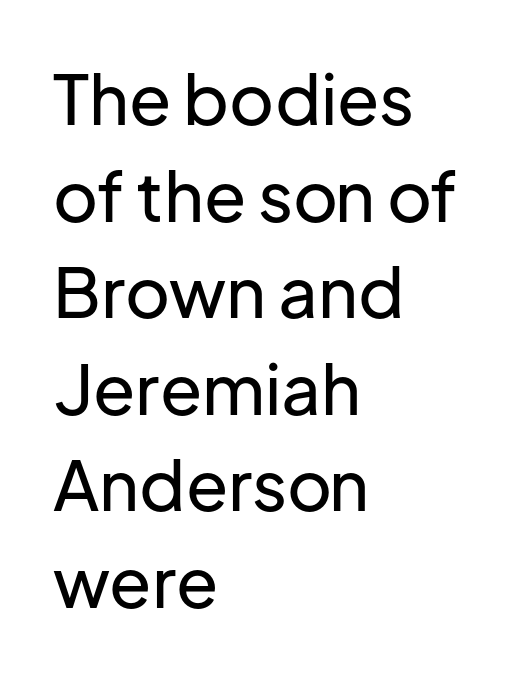
Q: Is the text italic (slanted)? A: No, it is upright.
Q: Is the typeface a serif or a sans-serif typeface? A: Sans-serif.
Q: Is the text underlined? A: No.
Q: How is the paragraph aligned? A: Left-aligned.
Q: Is the spacing between letters normal or unusually wide? A: Normal.
Q: Is the spacing between lines tight, normal or loose? A: Normal.
Q: Width (condensed, normal, or wide)? A: Normal.
Q: Stroke contrast? A: Low.
Q: x-height? A: Medium.
Q: Monospaced? A: No.
